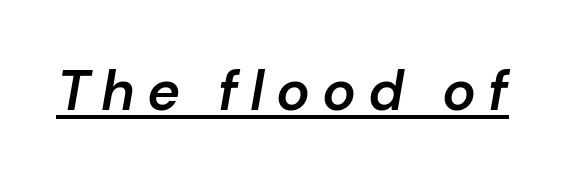
{"italic": "yes", "lean": "right", "slant_degrees": 10, "bold": "semi", "weight": "semibold", "width": "normal", "stroke_contrast": "low", "x_height": "medium", "monospaced": "no", "underline": "yes", "letter_spacing": "wide", "letter_spacing_em": 0.21, "glyph_px": 56}
